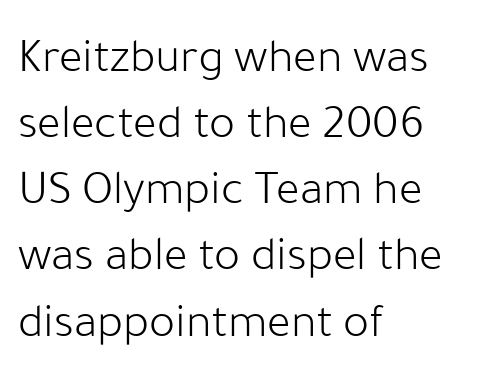
No extra ink here — the face is not bold. The specimen reads as upright at a glance. The horizontal fit of the characters is conventional and even. This rendering uses left alignment, leaving the right contour irregular.
